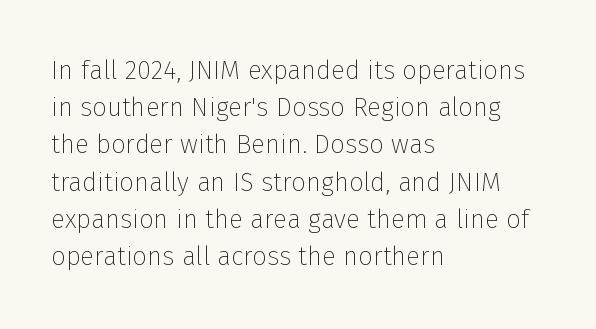
The image shows 26 px text type, upright; set left-aligned, normal line spacing (1.43x), normal letter spacing, not underlined.
